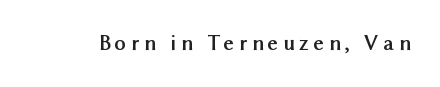
{"italic": "no", "bold": "yes", "underline": "no", "letter_spacing": "wide", "letter_spacing_em": 0.22, "glyph_px": 22}
